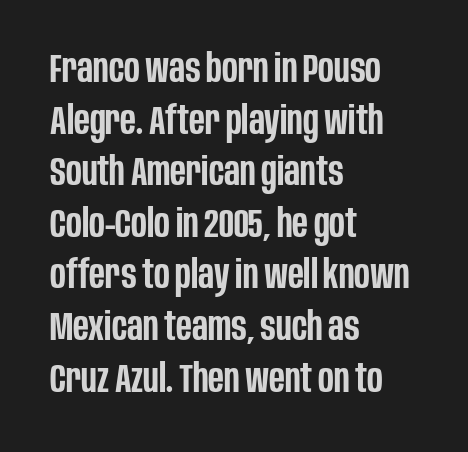
The image shows 40 px semibold, condensed sans-serif type, upright; set left-aligned, normal line spacing (1.29x), normal letter spacing, not underlined; low stroke contrast and a large x-height.
